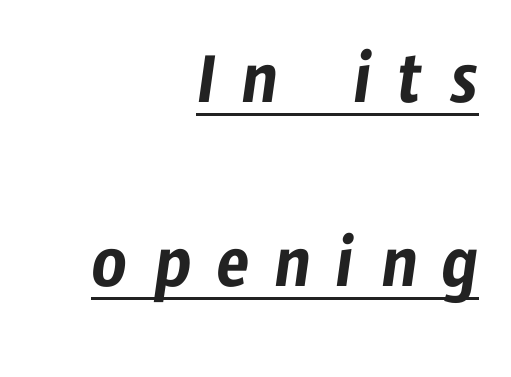
The image shows 77 px condensed sans-serif type; set right-aligned, loose line spacing (2.39x), unusually wide letter spacing (+0.33 em), underlined; low stroke contrast and a medium x-height.
